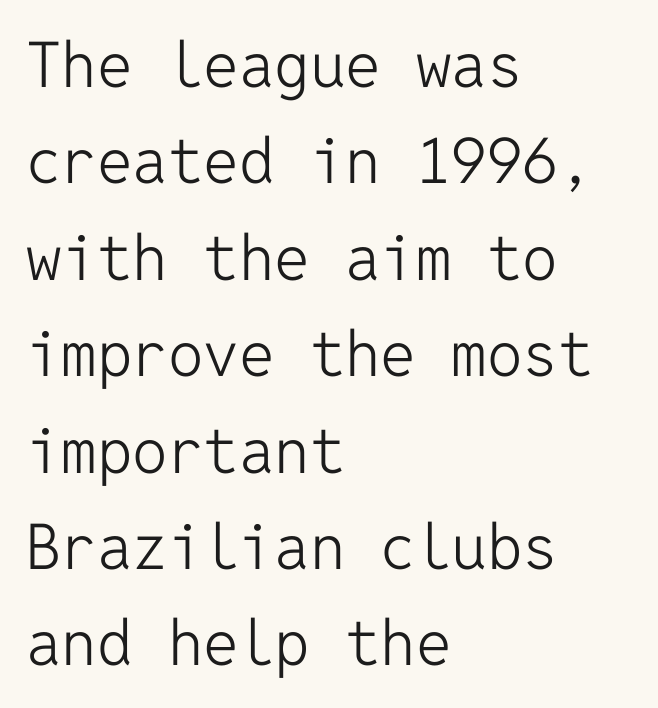
The image shows 63 px light sans-serif type, upright, monospaced; set left-aligned, normal line spacing (1.53x), normal letter spacing, not underlined; low stroke contrast and a medium x-height.
